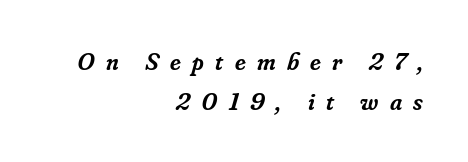
This sample uses expanded letter spacing, leaving extra air between glyphs. Summary of vertical rhythm: regular, with standard interline spacing. Its strokes are somewhat broadened, the hallmark of semibold type. Yep, that's italic — everything's leaning.
